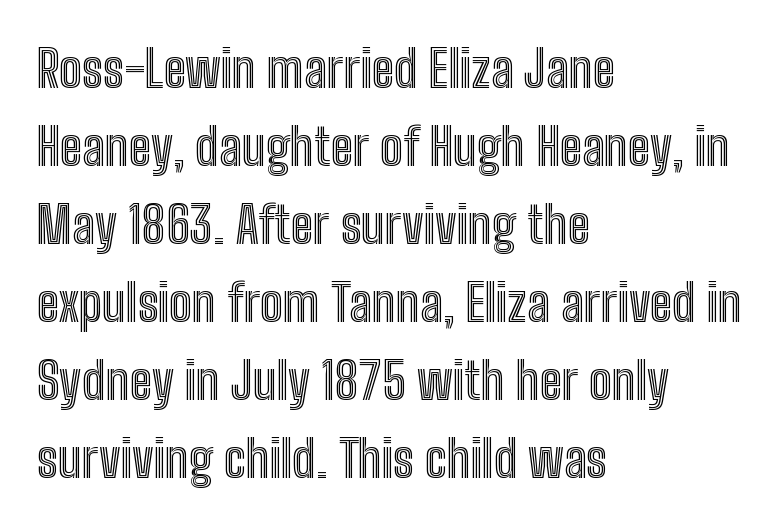
Q: Is the text italic (slanted)? A: No, it is upright.
Q: Is the text underlined? A: No.
Q: How is the paragraph aligned? A: Left-aligned.
Q: Is the spacing between letters normal or unusually wide? A: Normal.
Q: Is the spacing between lines tight, normal or loose? A: Normal.
Q: Width (condensed, normal, or wide)? A: Condensed.
Q: x-height? A: Medium.
Q: Monospaced? A: No.
